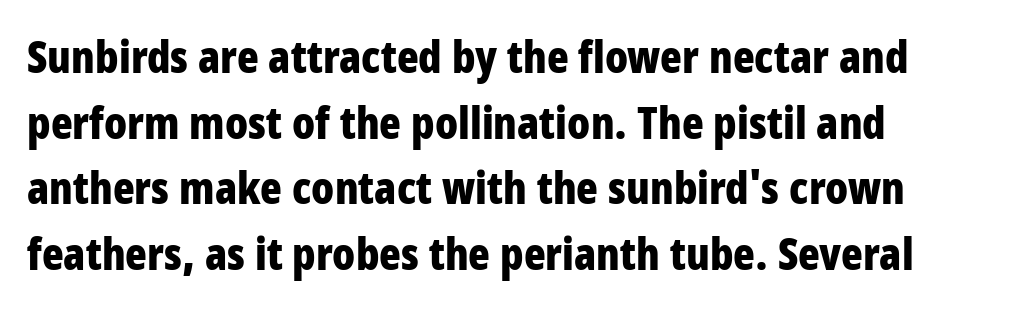
Q: Is the text bold? A: Yes.
Q: Is the text italic (slanted)? A: No, it is upright.
Q: Is the typeface a serif or a sans-serif typeface? A: Sans-serif.
Q: Is the text underlined? A: No.
Q: How is the paragraph aligned? A: Left-aligned.
Q: Is the spacing between letters normal or unusually wide? A: Normal.
Q: Is the spacing between lines tight, normal or loose? A: Normal.
Q: Width (condensed, normal, or wide)? A: Condensed.
Q: Stroke contrast? A: Low.
Q: x-height? A: Large.
Q: Monospaced? A: No.
